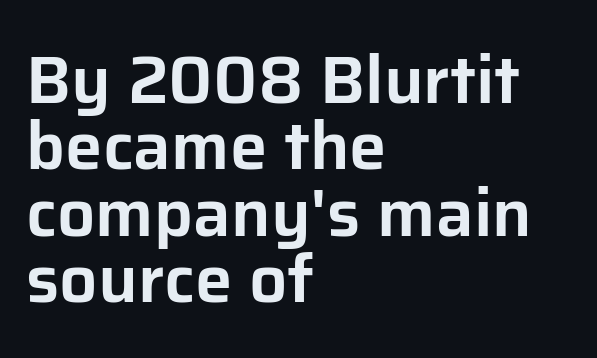
The image shows 67 px sans-serif type, upright; set left-aligned, tight line spacing (0.99x), normal letter spacing, not underlined; low stroke contrast and a medium x-height.
